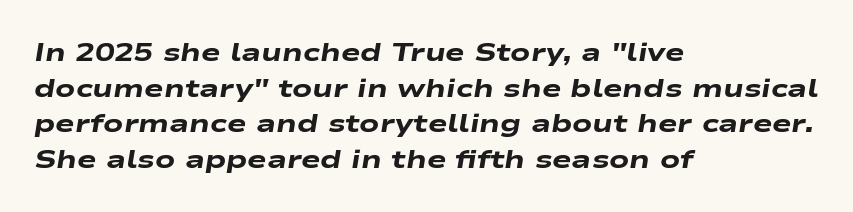
Q: Is the text bold? A: Yes.
Q: Is the text italic (slanted)? A: Yes, it leans right by about 9 degrees.
Q: Is the text underlined? A: No.
Q: How is the paragraph aligned? A: Left-aligned.
Q: Is the spacing between letters normal or unusually wide? A: Normal.
Q: Is the spacing between lines tight, normal or loose? A: Normal.
